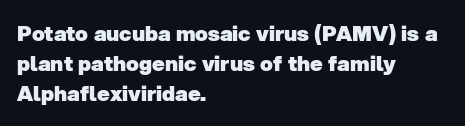
{"bold": "yes", "underline": "no", "align": "left", "line_spacing": "normal", "line_spacing_ratio": 1.44, "letter_spacing": "normal", "letter_spacing_em": 0.0, "glyph_px": 21}
